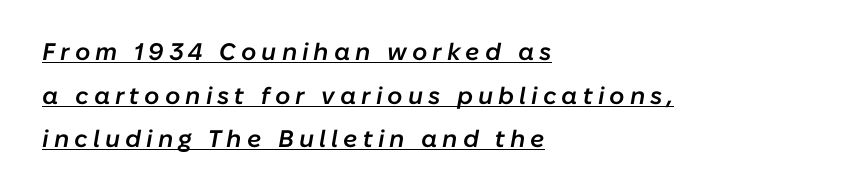
{"italic": "yes", "lean": "right", "slant_degrees": 10, "bold": "semi", "underline": "yes", "align": "left", "line_spacing_ratio": 1.82, "letter_spacing": "wide", "letter_spacing_em": 0.21, "glyph_px": 24}
